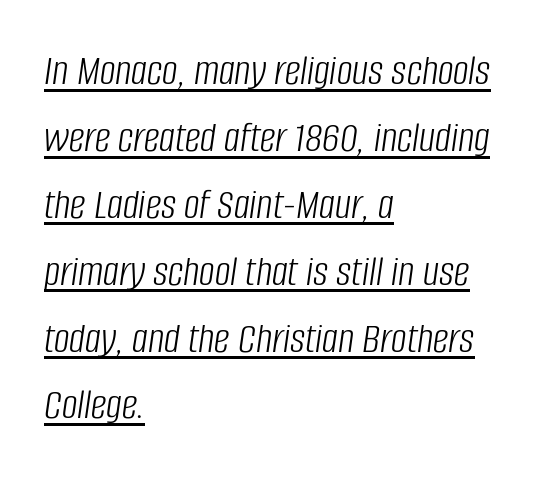
The image shows 44 px light, condensed type, italic (leaning right); set left-aligned, normal line spacing (1.52x), normal letter spacing, underlined; low stroke contrast and a large x-height.
